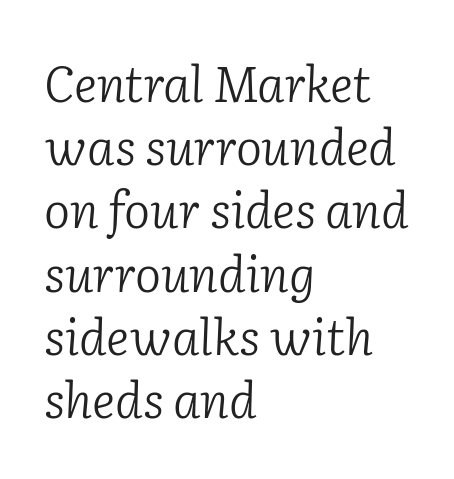
{"serif": "yes", "italic": "yes", "lean": "right", "slant_degrees": 2, "bold": "no", "weight": "light", "width": "normal", "stroke_contrast": "low", "x_height": "medium", "monospaced": "no", "underline": "no", "align": "left", "line_spacing": "normal", "line_spacing_ratio": 1.29, "letter_spacing": "normal", "letter_spacing_em": 0.0, "glyph_px": 49}
